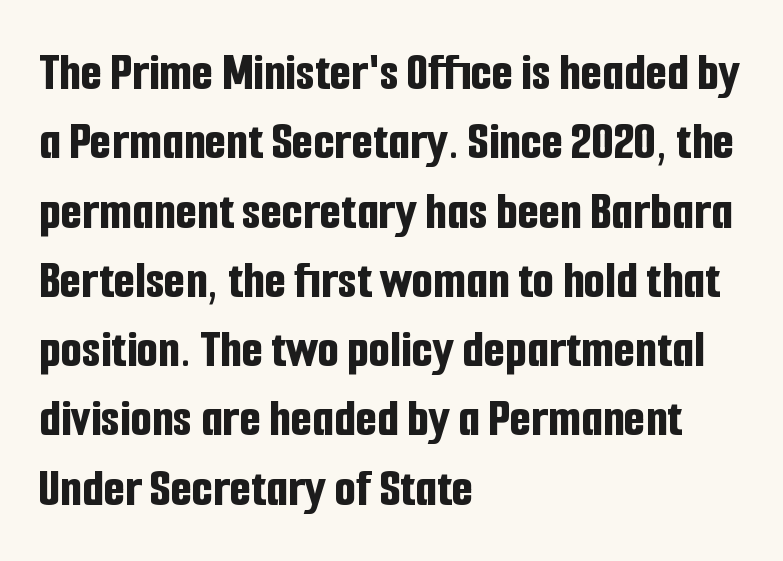
{"serif": "no", "italic": "no", "bold": "yes", "weight": "bold", "width": "condensed", "stroke_contrast": "low", "x_height": "medium", "monospaced": "no", "underline": "no", "align": "left", "line_spacing": "normal", "line_spacing_ratio": 1.26, "letter_spacing": "normal", "letter_spacing_em": 0.0, "glyph_px": 55}
